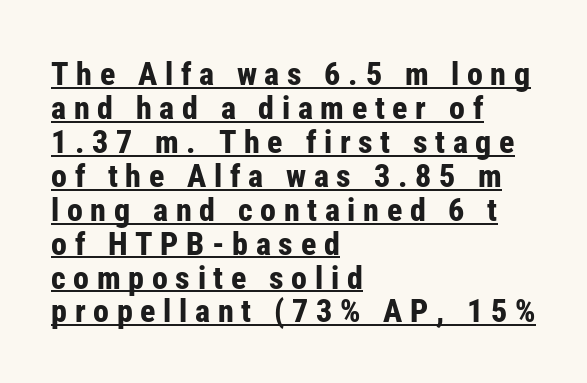
{"serif": "no", "italic": "no", "bold": "yes", "weight": "bold", "width": "condensed", "stroke_contrast": "low", "x_height": "medium", "monospaced": "no", "underline": "yes", "align": "left", "line_spacing": "tight", "line_spacing_ratio": 1.06, "letter_spacing": "wide", "letter_spacing_em": 0.24, "glyph_px": 32}
